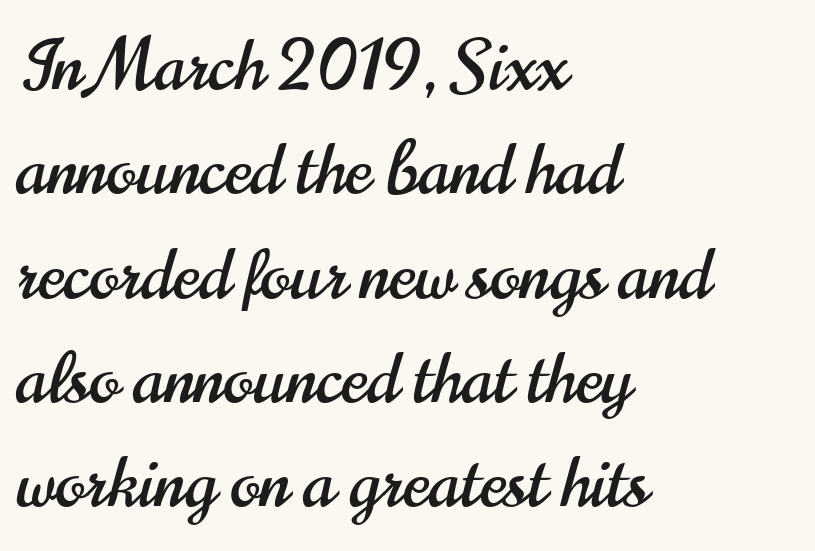
The image shows 71 px condensed sans-serif type; set left-aligned, normal line spacing (1.47x), normal letter spacing, not underlined; high stroke contrast and a small x-height.
